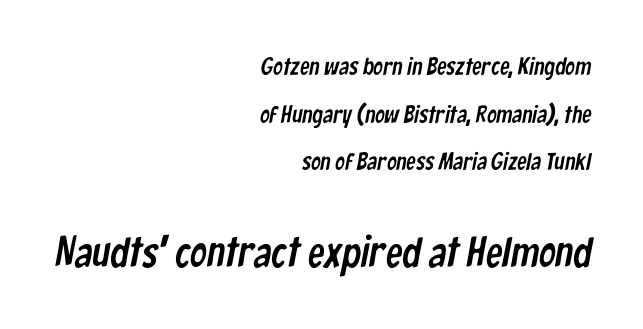
Q: Is the typeface a serif or a sans-serif typeface? A: Sans-serif.
Q: Is the text underlined? A: No.
Q: How is the paragraph aligned? A: Right-aligned.
Q: Is the spacing between letters normal or unusually wide? A: Normal.
Q: Is the spacing between lines tight, normal or loose? A: Loose.
Q: Which block of text is set in a larger size, the first (top) or the second (bottom)? A: The second (bottom) one.
Q: Width (condensed, normal, or wide)? A: Condensed.
Q: Stroke contrast? A: Low.
Q: x-height? A: Medium.
Q: Monospaced? A: No.
